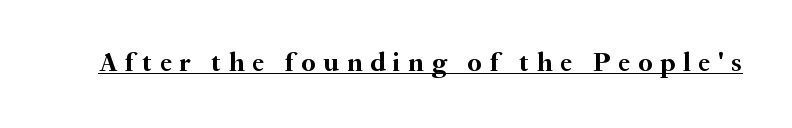
{"italic": "no", "bold": "yes", "underline": "yes", "letter_spacing": "wide", "letter_spacing_em": 0.29, "glyph_px": 27}
